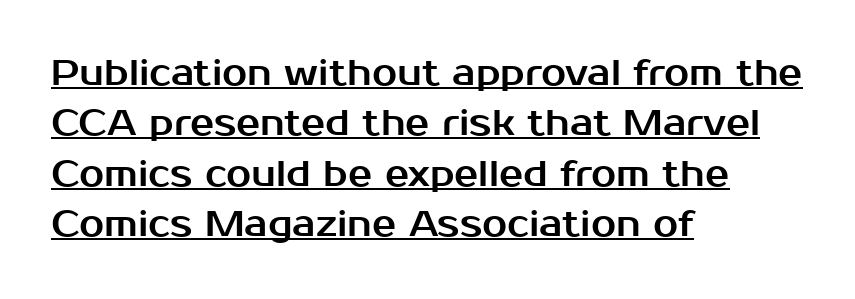
The image shows 36 px sans-serif type, upright; set left-aligned, normal line spacing (1.4x), normal letter spacing, underlined; medium stroke contrast and a medium x-height.
